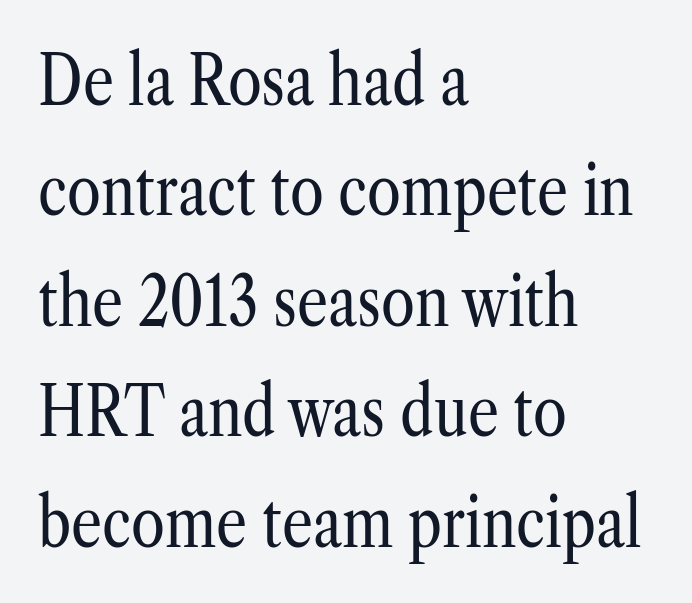
The image shows 69 px regular-weight, condensed serif type, upright; set left-aligned, normal line spacing (1.6x), normal letter spacing, not underlined; low stroke contrast and a medium x-height.
